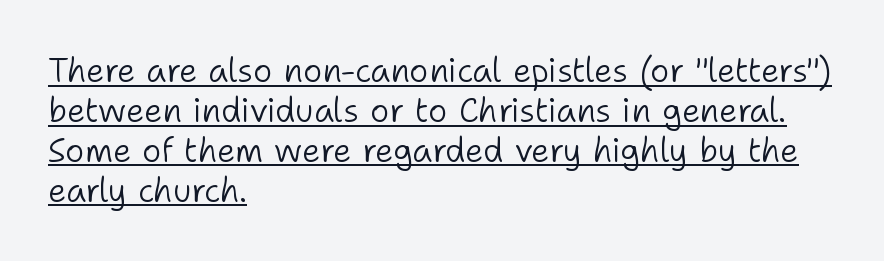
The image shows 33 px light sans-serif type, upright; set left-aligned, line spacing 1.21x, normal letter spacing, underlined; low stroke contrast and a medium x-height.
